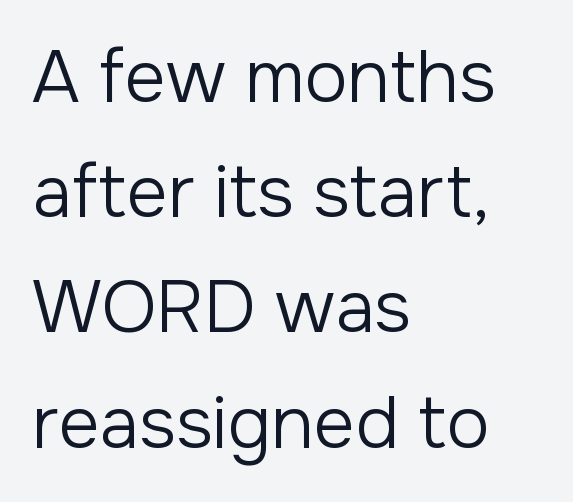
Each letter keeps its own natural width here, so spacing adapts to shape. This rendering features lettering with no underline. The rag falls on the right side of this text block. Typographically, this falls in the sans-serif category.
